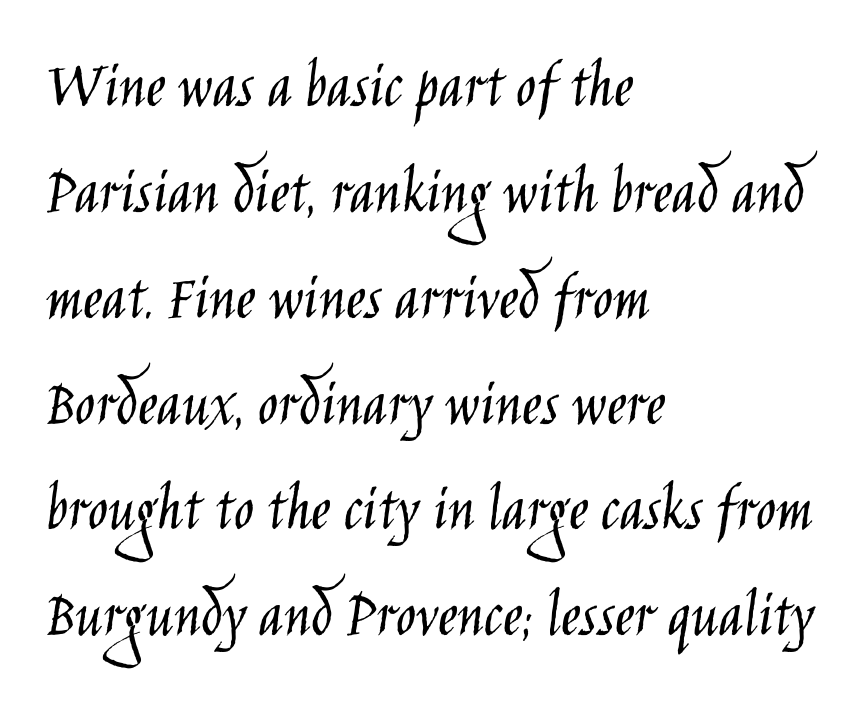
{"serif": "no", "bold": "no", "weight": "light", "width": "condensed", "stroke_contrast": "low", "x_height": "large", "monospaced": "no", "underline": "no", "align": "left", "line_spacing": "normal", "line_spacing_ratio": 1.58, "letter_spacing": "normal", "letter_spacing_em": 0.0, "glyph_px": 67}
